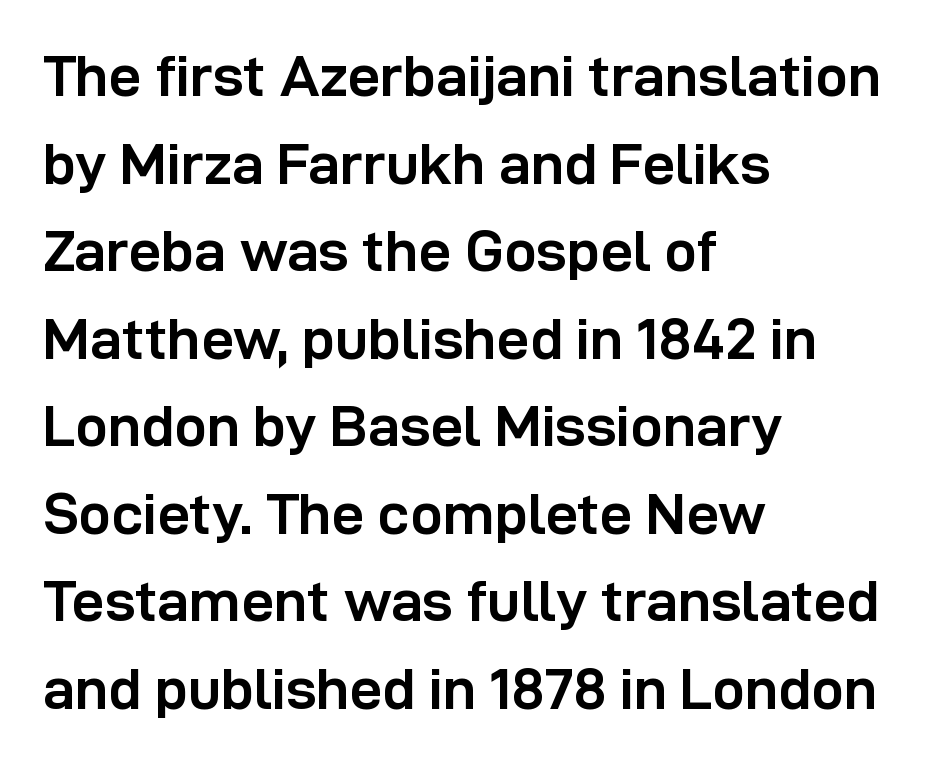
The image shows 58 px semibold sans-serif type, upright; set left-aligned, normal line spacing (1.51x), normal letter spacing, not underlined; low stroke contrast and a medium x-height.
